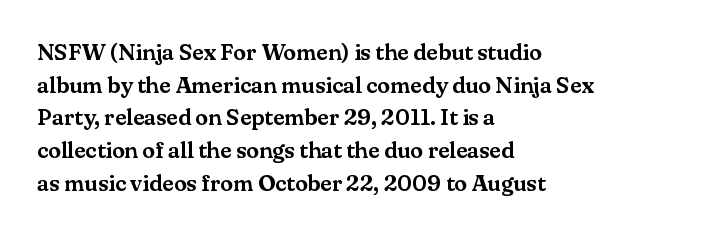
Q: Is the text italic (slanted)? A: No, it is upright.
Q: Is the text underlined? A: No.
Q: How is the paragraph aligned? A: Left-aligned.
Q: Is the spacing between letters normal or unusually wide? A: Normal.
Q: Is the spacing between lines tight, normal or loose? A: Normal.
